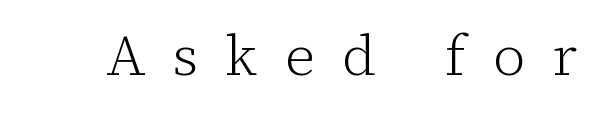
Q: Is the text bold? A: No.
Q: Is the text italic (slanted)? A: No, it is upright.
Q: Is the typeface a serif or a sans-serif typeface? A: Serif.
Q: Is the text underlined? A: No.
Q: Is the spacing between letters normal or unusually wide? A: Unusually wide.
Q: Width (condensed, normal, or wide)? A: Normal.
Q: Stroke contrast? A: Low.
Q: x-height? A: Medium.
Q: Monospaced? A: No.
